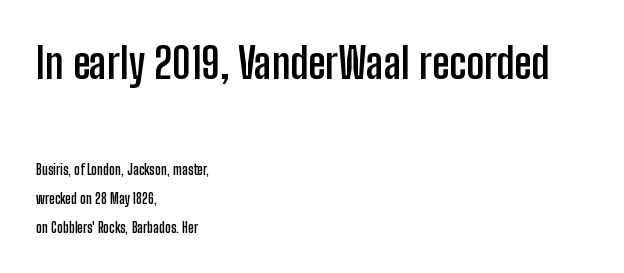
The strokes are fattened all the way to bold. Vertical spacing — loose. Unlike a traditional serif, this face leaves its strokes unadorned. Bare-footed words on every line. The letters advance in unequal steps, a hallmark of proportional type. Is the letter spacing exaggerated? No — it looks like the ordinary default.
